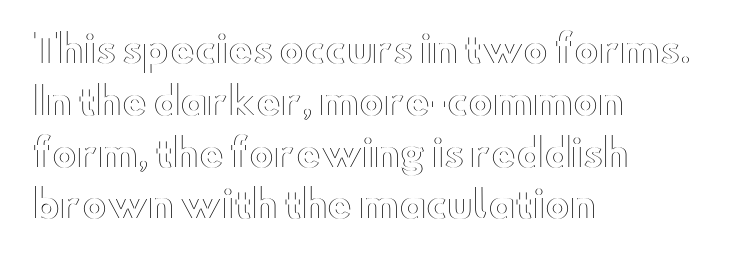
Does the lettering tilt? It doesn't — this is upright. In CSS terms this would be text-align: left. Nobody touched the tracking dial on this one. You could not count columns in this text — the font is proportionally spaced. Summary of vertical rhythm: regular, with standard interline spacing. Has an underline been added? It has not.
